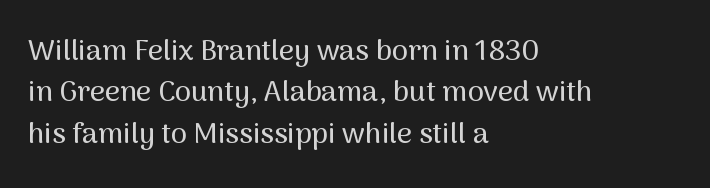
The block of text has a typical density, with ordinary space between rows. The rendering uses natural spacing where letterforms have individual widths. The rendering shows plain stroke endings on the letterforms — a sans-serif design. In terms of posture, this sample is upright. A classic flush-left, rag-right setting is used for this passage.
